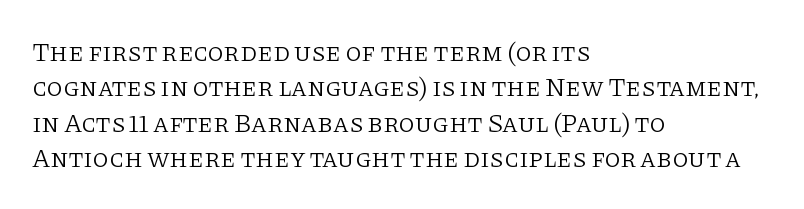
Vertically, the passage feels balanced, rows spaced as you'd expect. No italicization has been applied; the sample stays upright. A bare baseline throughout the passage. Think standard paragraph weight, or any step lighter than that.
